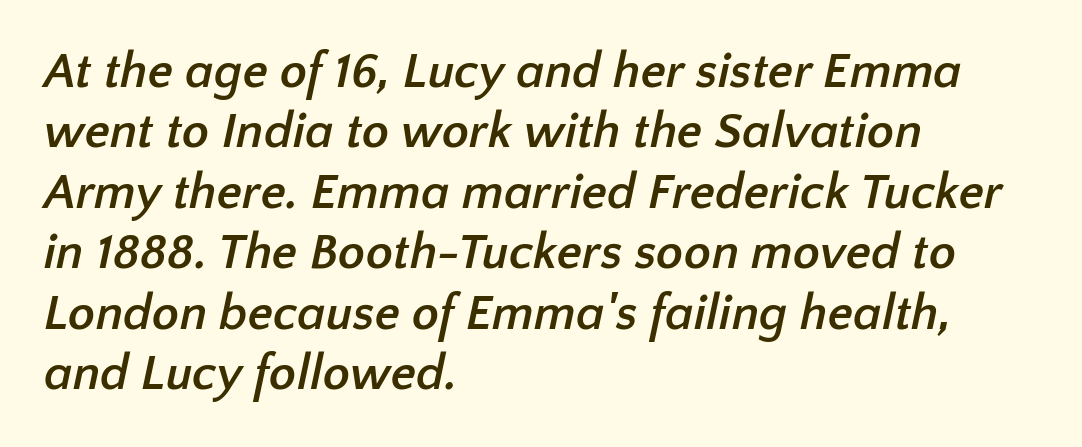
{"serif": "no", "bold": "yes", "weight": "semibold", "width": "normal", "stroke_contrast": "low", "x_height": "medium", "monospaced": "no", "underline": "no", "align": "left", "line_spacing_ratio": 1.21, "letter_spacing": "normal", "letter_spacing_em": 0.0, "glyph_px": 50}
